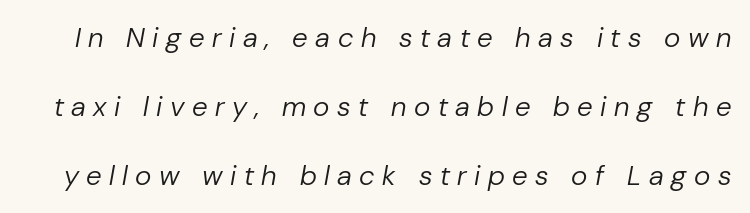
The image shows 28 px regular-weight type, italic (leaning right); set loose line spacing (2.46x), unusually wide letter spacing (+0.27 em), not underlined; low stroke contrast and a medium x-height.
